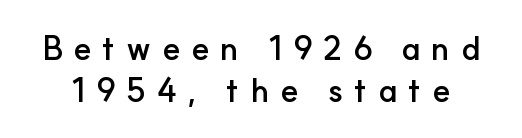
{"serif": "no", "italic": "no", "bold": "yes", "weight": "semibold", "width": "normal", "stroke_contrast": "low", "x_height": "small", "monospaced": "no", "underline": "no", "line_spacing": "normal", "line_spacing_ratio": 1.27, "letter_spacing": "wide", "letter_spacing_em": 0.32, "glyph_px": 33}
